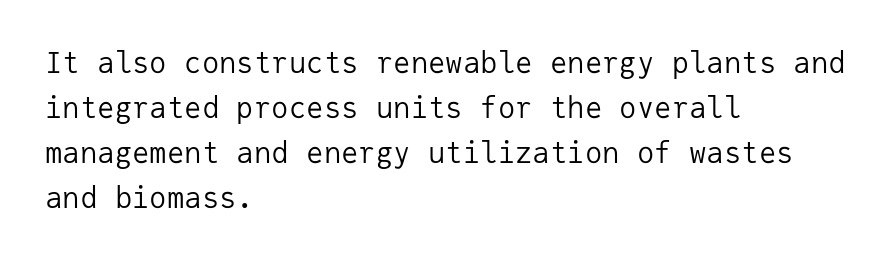
The image shows 29 px regular-weight sans-serif type, upright, monospaced; set left-aligned, normal line spacing (1.55x), normal letter spacing, not underlined; low stroke contrast and a medium x-height.
